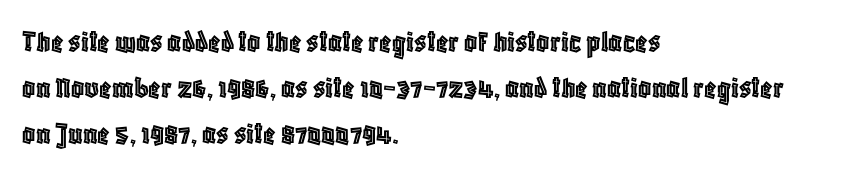
{"italic": "no", "width": "condensed", "x_height": "large", "monospaced": "no", "underline": "no", "align": "left", "line_spacing": "normal", "line_spacing_ratio": 1.43, "letter_spacing": "normal", "letter_spacing_em": 0.0, "glyph_px": 32}
